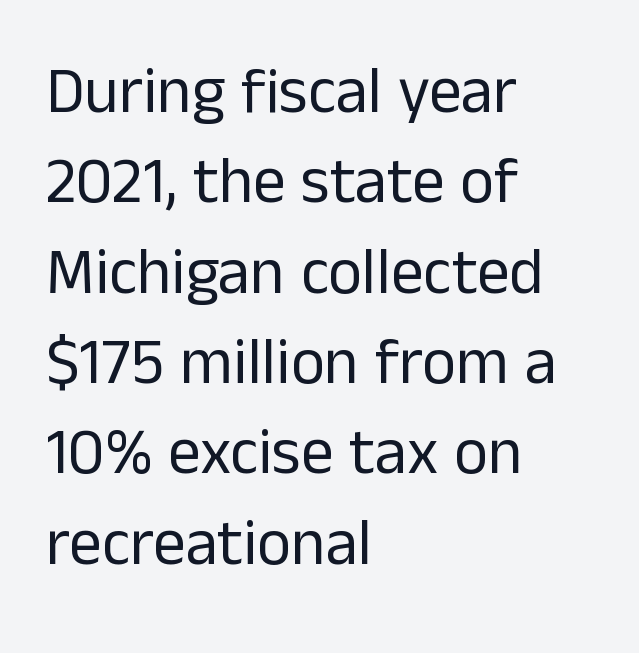
{"serif": "no", "italic": "no", "bold": "no", "weight": "regular", "width": "normal", "stroke_contrast": "low", "x_height": "medium", "monospaced": "no", "underline": "no", "align": "left", "line_spacing": "normal", "line_spacing_ratio": 1.39, "letter_spacing": "normal", "letter_spacing_em": 0.0, "glyph_px": 65}
